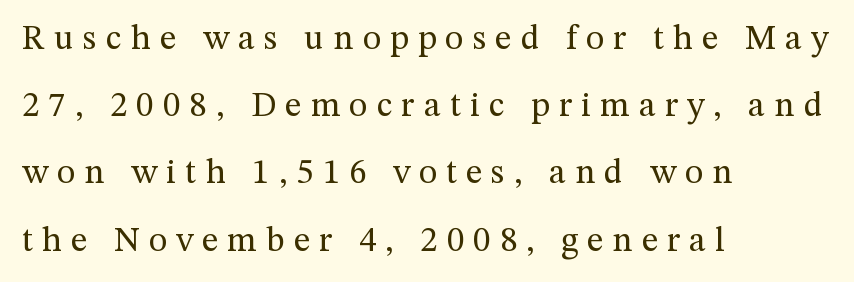
Q: Is the text bold? A: No.
Q: Is the text italic (slanted)? A: No, it is upright.
Q: Is the typeface a serif or a sans-serif typeface? A: Serif.
Q: Is the text underlined? A: No.
Q: How is the paragraph aligned? A: Left-aligned.
Q: Is the spacing between letters normal or unusually wide? A: Unusually wide.
Q: Is the spacing between lines tight, normal or loose? A: Loose.
Q: Width (condensed, normal, or wide)? A: Normal.
Q: Stroke contrast? A: Medium.
Q: x-height? A: Medium.
Q: Monospaced? A: No.
